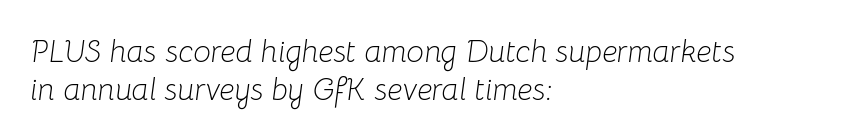
Q: Is the text bold? A: No.
Q: Is the text italic (slanted)? A: Yes, it leans right by about 8 degrees.
Q: Is the text underlined? A: No.
Q: How is the paragraph aligned? A: Left-aligned.
Q: Is the spacing between letters normal or unusually wide? A: Normal.
Q: Width (condensed, normal, or wide)? A: Normal.
Q: Stroke contrast? A: Low.
Q: x-height? A: Medium.
Q: Monospaced? A: No.
